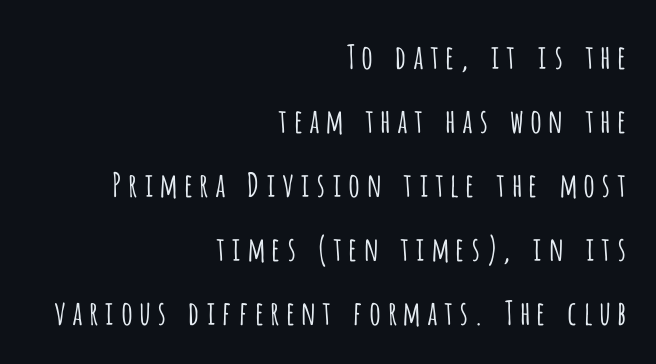
The image shows 33 px light, condensed sans-serif type, upright; set right-aligned, loose line spacing (1.94x), not underlined; low stroke contrast and a large x-height.
